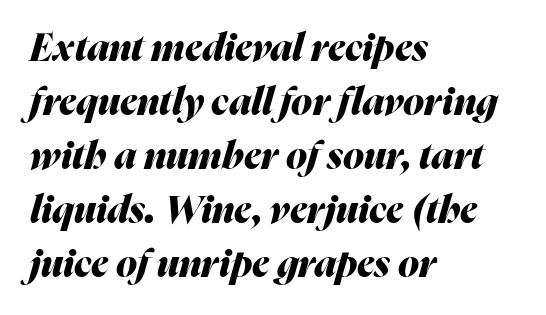
The letters are bold, with thick, heavy strokes. Yep, that's italic — everything's leaning. The zone under the glyphs is completely vacant. This sample is left-justified, so line endings fall wherever the words run out. Here the glyphs are tracked normally, forming tight word shapes. Varying glyph widths throughout — classic text-font behaviour.
